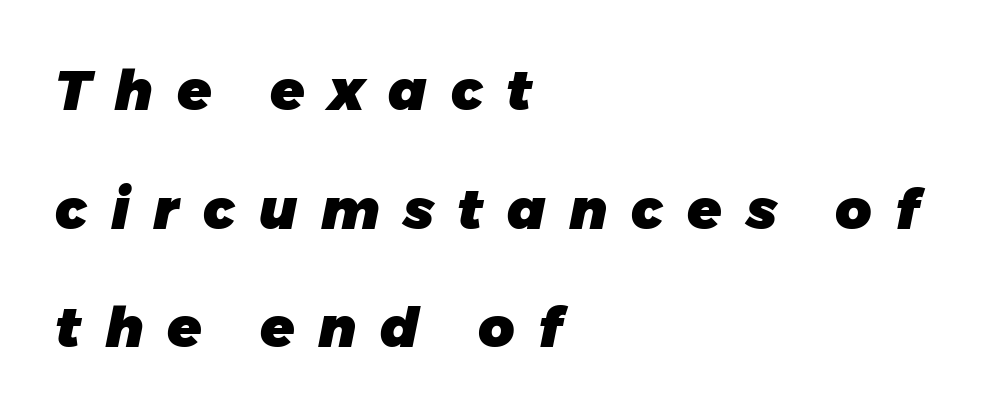
Q: Is the text bold? A: Yes.
Q: Is the text italic (slanted)? A: Yes, it leans right by about 11 degrees.
Q: Is the text underlined? A: No.
Q: How is the paragraph aligned? A: Left-aligned.
Q: Is the spacing between letters normal or unusually wide? A: Unusually wide.
Q: Is the spacing between lines tight, normal or loose? A: Loose.
Q: Width (condensed, normal, or wide)? A: Normal.
Q: Stroke contrast? A: Low.
Q: x-height? A: Medium.
Q: Monospaced? A: No.
